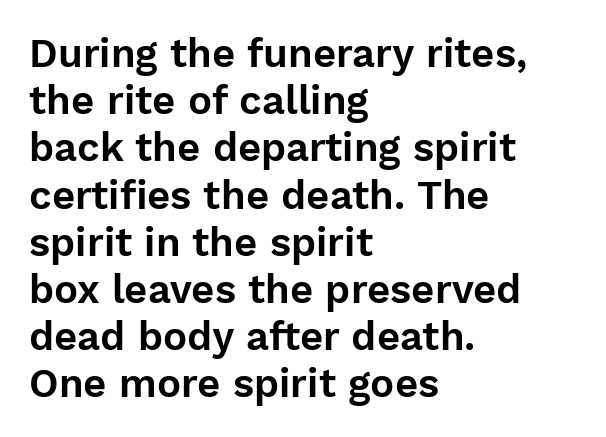
The image shows 40 px sans-serif type, upright; set left-aligned, line spacing 1.18x, normal letter spacing, not underlined; low stroke contrast and a medium x-height.
